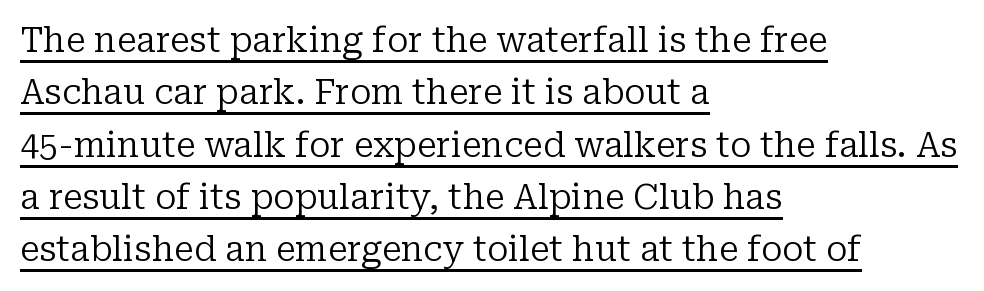
{"serif": "yes", "italic": "no", "bold": "no", "weight": "regular", "width": "normal", "stroke_contrast": "low", "x_height": "medium", "monospaced": "no", "underline": "yes", "align": "left", "line_spacing": "normal", "line_spacing_ratio": 1.54, "letter_spacing": "normal", "letter_spacing_em": 0.0, "glyph_px": 34}
